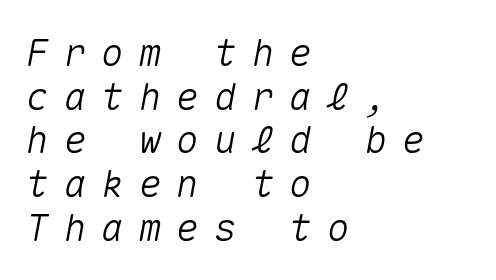
{"italic": "yes", "lean": "right", "slant_degrees": 10, "width": "normal", "stroke_contrast": "medium", "x_height": "medium", "monospaced": "yes", "underline": "no", "align": "left", "line_spacing": "tight", "line_spacing_ratio": 1.15, "letter_spacing": "wide", "letter_spacing_em": 0.39, "glyph_px": 38}
